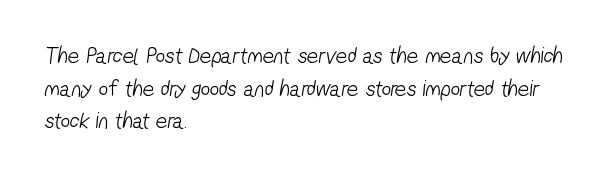
{"bold": "no", "underline": "no", "align": "left", "line_spacing": "normal", "line_spacing_ratio": 1.42, "letter_spacing": "normal", "letter_spacing_em": 0.0, "glyph_px": 23}
